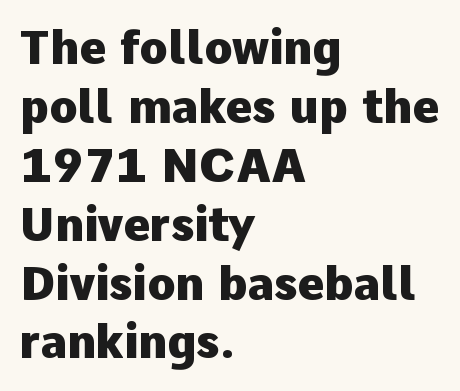
{"serif": "no", "italic": "no", "bold": "yes", "weight": "heavy", "width": "normal", "stroke_contrast": "low", "x_height": "medium", "monospaced": "no", "underline": "no", "align": "left", "line_spacing": "normal", "line_spacing_ratio": 1.28, "letter_spacing": "normal", "letter_spacing_em": 0.0, "glyph_px": 46}
